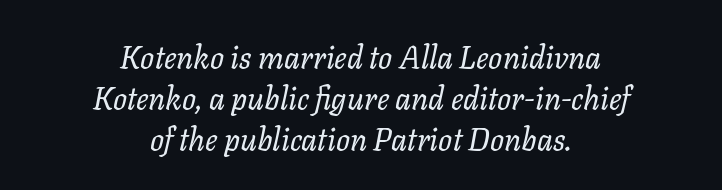
Q: Is the text bold? A: No.
Q: Is the text italic (slanted)? A: Yes, it leans right by about 11 degrees.
Q: Is the text underlined? A: No.
Q: How is the paragraph aligned? A: Centered.
Q: Is the spacing between letters normal or unusually wide? A: Normal.
Q: Is the spacing between lines tight, normal or loose? A: Normal.
Q: Width (condensed, normal, or wide)? A: Normal.
Q: Stroke contrast? A: Low.
Q: x-height? A: Medium.
Q: Monospaced? A: No.
